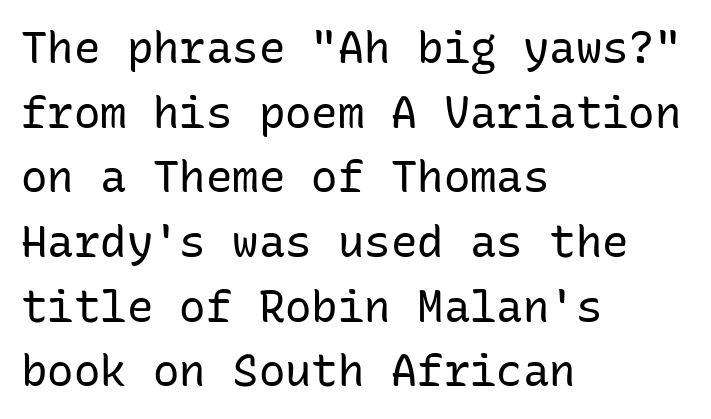
The image shows 44 px regular-weight sans-serif type, upright, monospaced; set left-aligned, normal line spacing (1.47x), normal letter spacing, not underlined; low stroke contrast and a medium x-height.
